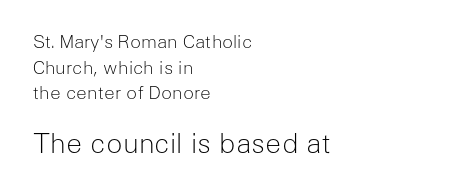
The image shows 27 px text type, upright; set left-aligned, normal line spacing (1.42x), normal letter spacing, not underlined; the second (bottom) block is 1.5x larger.
